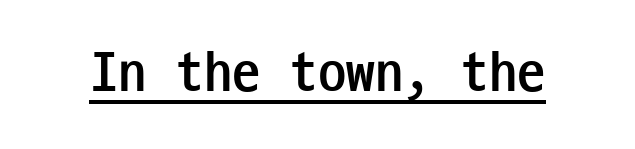
Q: Is the text bold? A: Yes.
Q: Is the text italic (slanted)? A: No, it is upright.
Q: Is the typeface a serif or a sans-serif typeface? A: Sans-serif.
Q: Is the text underlined? A: Yes.
Q: Is the spacing between letters normal or unusually wide? A: Normal.
Q: Width (condensed, normal, or wide)? A: Condensed.
Q: Stroke contrast? A: Low.
Q: x-height? A: Medium.
Q: Monospaced? A: Yes.
